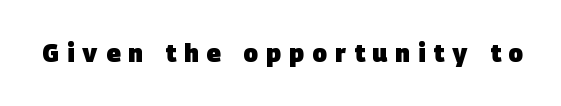
The image shows 24 px bold type; set unusually wide letter spacing (+0.34 em), not underlined.
